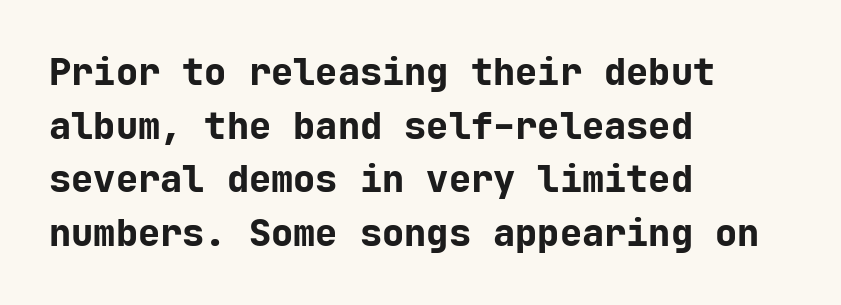
The image shows 37 px bold sans-serif type, upright, monospaced; set left-aligned, normal line spacing (1.45x), normal letter spacing, not underlined; low stroke contrast and a medium x-height.
